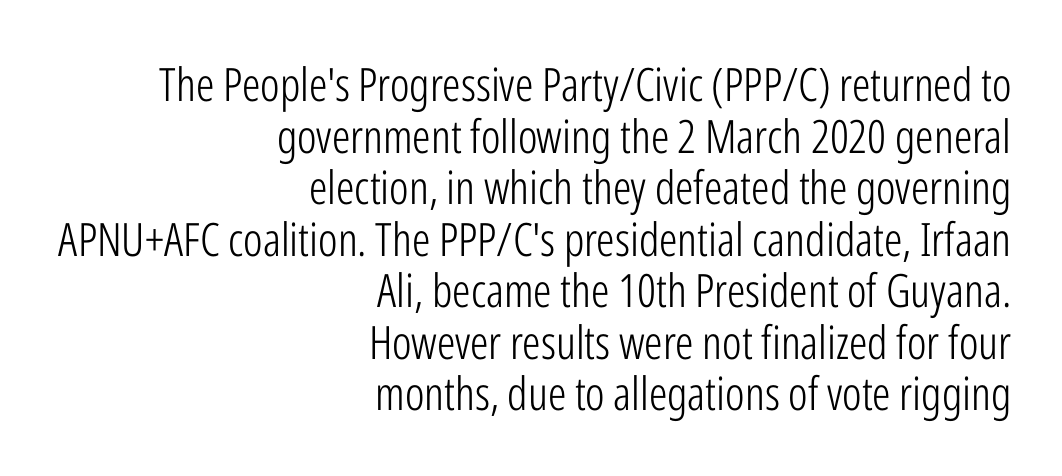
Q: Is the text bold? A: No.
Q: Is the text italic (slanted)? A: No, it is upright.
Q: Is the typeface a serif or a sans-serif typeface? A: Sans-serif.
Q: Is the text underlined? A: No.
Q: How is the paragraph aligned? A: Right-aligned.
Q: Is the spacing between letters normal or unusually wide? A: Normal.
Q: Is the spacing between lines tight, normal or loose? A: Tight.
Q: Width (condensed, normal, or wide)? A: Condensed.
Q: Stroke contrast? A: Low.
Q: x-height? A: Medium.
Q: Monospaced? A: No.
